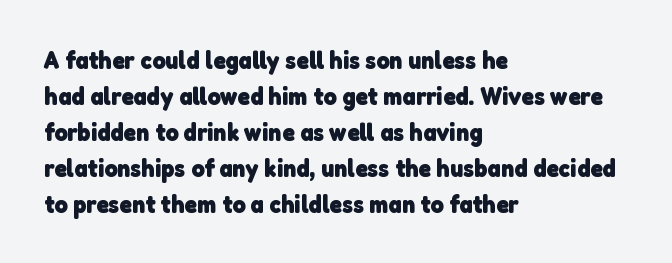
{"bold": "yes", "underline": "no", "align": "left", "line_spacing": "normal", "line_spacing_ratio": 1.44, "letter_spacing": "normal", "letter_spacing_em": 0.0, "glyph_px": 25}
